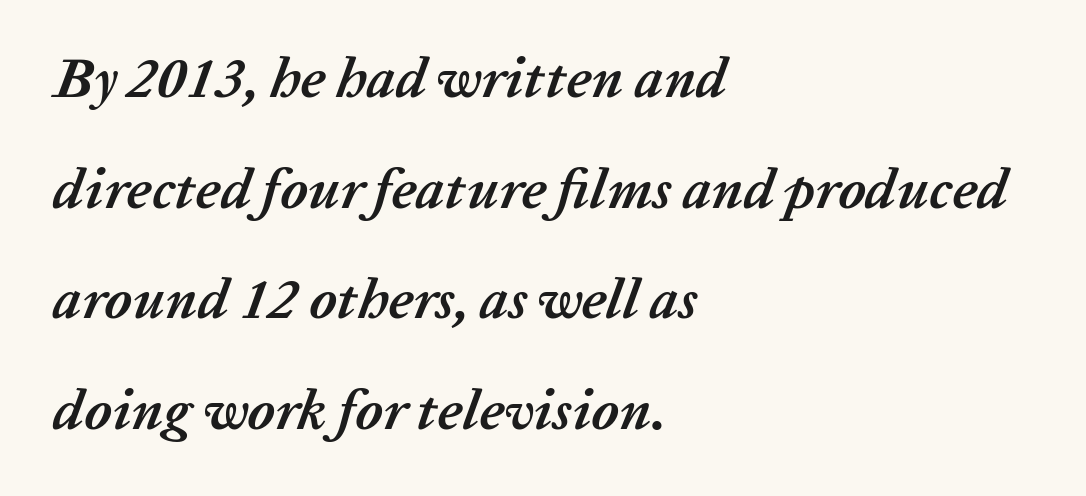
Q: Is the text bold? A: Yes.
Q: Is the text italic (slanted)? A: Yes, it leans right by about 20 degrees.
Q: Is the text underlined? A: No.
Q: How is the paragraph aligned? A: Left-aligned.
Q: Is the spacing between letters normal or unusually wide? A: Normal.
Q: Is the spacing between lines tight, normal or loose? A: Loose.
Q: Width (condensed, normal, or wide)? A: Normal.
Q: Stroke contrast? A: Low.
Q: x-height? A: Medium.
Q: Monospaced? A: No.
